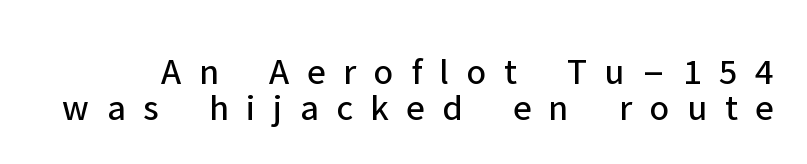
{"serif": "no", "italic": "no", "bold": "no", "weight": "regular", "width": "normal", "stroke_contrast": "low", "x_height": "medium", "monospaced": "no", "underline": "no", "line_spacing": "tight", "line_spacing_ratio": 0.96, "letter_spacing": "wide", "letter_spacing_em": 0.46, "glyph_px": 38}
